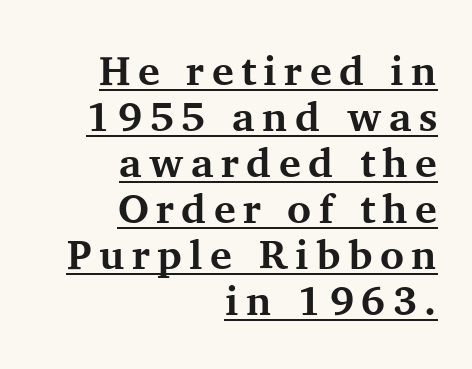
The image shows 41 px bold serif type, upright; set right-aligned, tight line spacing (1.12x), underlined; medium stroke contrast and a medium x-height.
